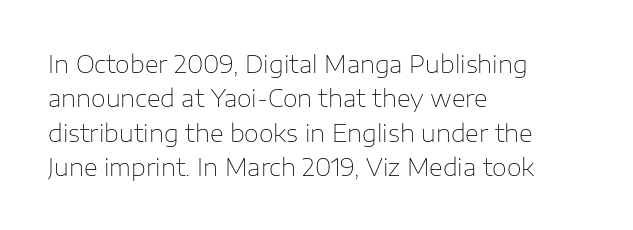
Vertical stems look standard width or narrower in stroke. Default kerning and tracking; the words read as compact shapes. These lines are set flush left with a ragged right edge. The baseline area is clear.
